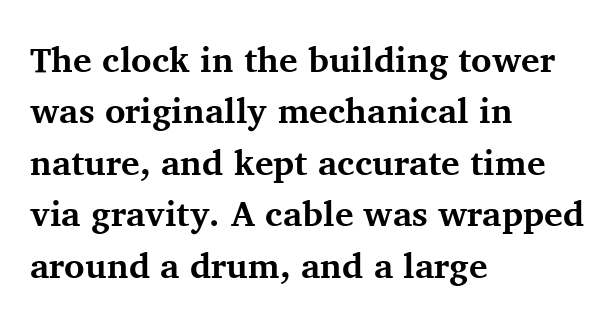
The image shows 35 px bold serif type, upright; set left-aligned, normal line spacing (1.47x), normal letter spacing, not underlined; medium stroke contrast and a medium x-height.
